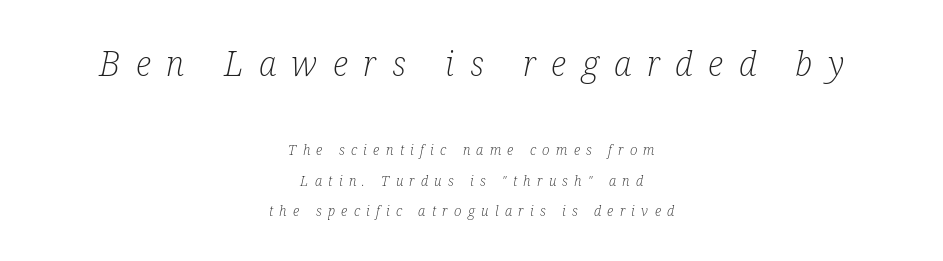
{"serif": "yes", "italic": "yes", "lean": "right", "slant_degrees": 12, "bold": "no", "weight": "light", "width": "condensed", "stroke_contrast": "low", "x_height": "medium", "monospaced": "no", "underline": "no", "align": "center", "line_spacing": "loose", "line_spacing_ratio": 2.18, "letter_spacing": "wide", "letter_spacing_em": 0.45, "larger_block": "first", "size_ratio": 2.43, "glyph_px": 34}
